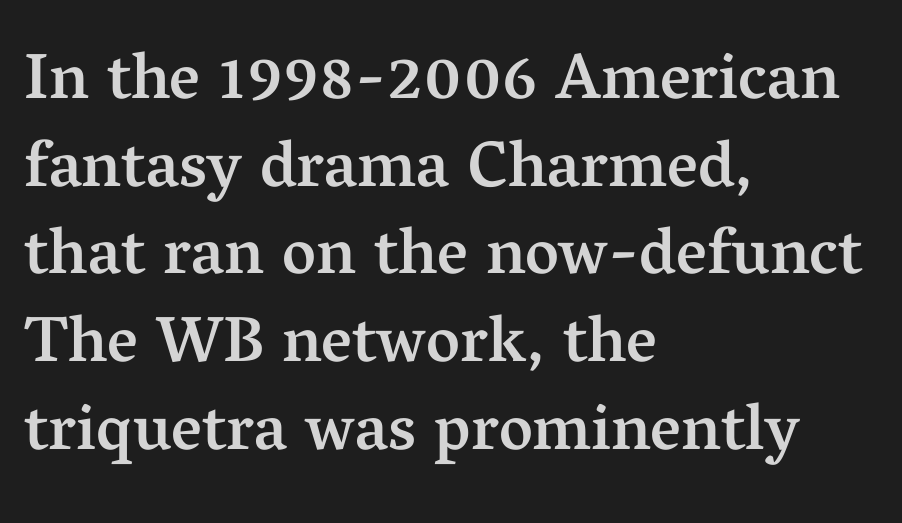
Q: Is the text bold? A: Semi-bold.
Q: Is the text italic (slanted)? A: No, it is upright.
Q: Is the typeface a serif or a sans-serif typeface? A: Serif.
Q: Is the text underlined? A: No.
Q: How is the paragraph aligned? A: Left-aligned.
Q: Is the spacing between letters normal or unusually wide? A: Normal.
Q: Is the spacing between lines tight, normal or loose? A: Normal.
Q: Width (condensed, normal, or wide)? A: Normal.
Q: Stroke contrast? A: Medium.
Q: x-height? A: Medium.
Q: Monospaced? A: No.
